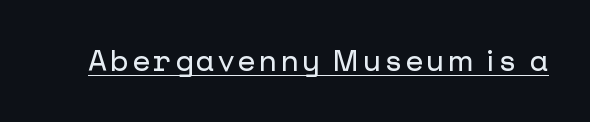
Q: Is the text italic (slanted)? A: No, it is upright.
Q: Is the typeface a serif or a sans-serif typeface? A: Sans-serif.
Q: Is the text underlined? A: Yes.
Q: Width (condensed, normal, or wide)? A: Normal.
Q: Stroke contrast? A: Low.
Q: x-height? A: Medium.
